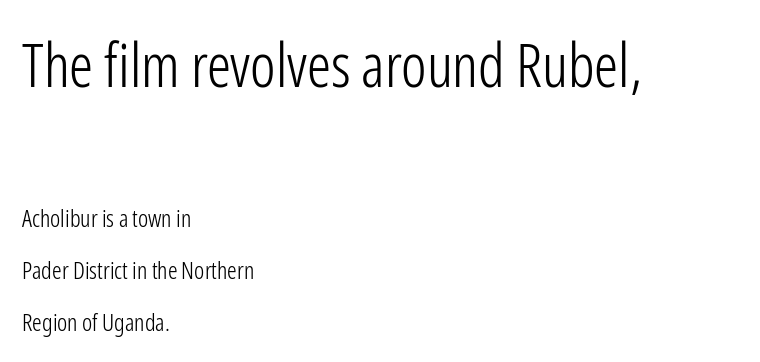
{"serif": "no", "italic": "no", "bold": "no", "weight": "light", "width": "condensed", "stroke_contrast": "low", "x_height": "medium", "monospaced": "no", "underline": "no", "align": "left", "line_spacing": "loose", "line_spacing_ratio": 2.18, "letter_spacing": "normal", "letter_spacing_em": 0.0, "larger_block": "first", "size_ratio": 2.5, "glyph_px": 60}
